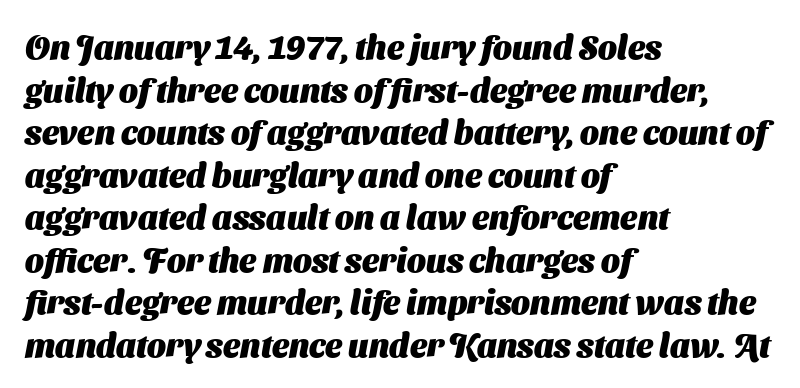
Q: Is the text bold? A: Yes.
Q: Is the typeface a serif or a sans-serif typeface? A: Sans-serif.
Q: Is the text underlined? A: No.
Q: How is the paragraph aligned? A: Left-aligned.
Q: Is the spacing between letters normal or unusually wide? A: Normal.
Q: Is the spacing between lines tight, normal or loose? A: Normal.
Q: Width (condensed, normal, or wide)? A: Normal.
Q: Stroke contrast? A: Medium.
Q: x-height? A: Medium.
Q: Monospaced? A: No.
